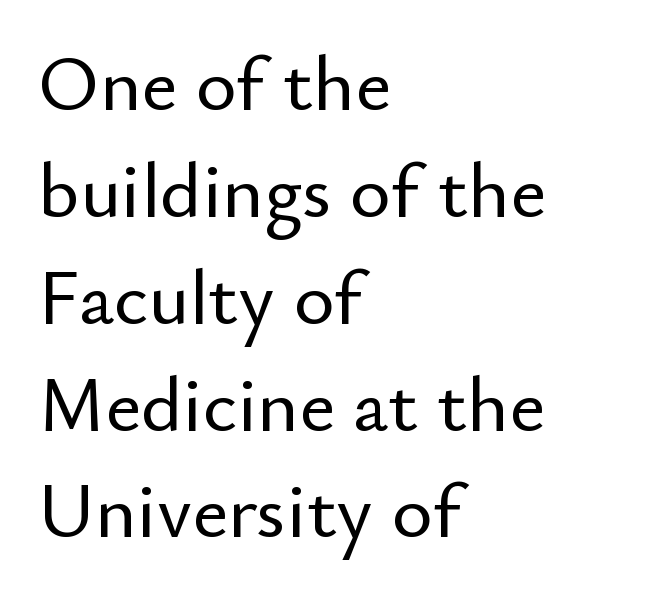
The image shows 78 px sans-serif type, upright; set left-aligned, normal line spacing (1.37x), normal letter spacing, not underlined; low stroke contrast and a small x-height.
